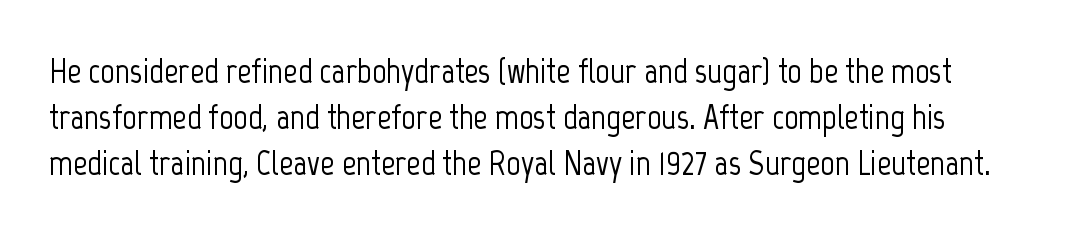
Here the designer chose a conventional face with non-uniform glyph widths. Does the leading feel generous? No, just average. What kind of face is this? One without serifs — a sans. Clear beneath every line of the passage. It's the straight-up-and-down kind of type. Nothing unusual about the tracking: characters are spaced as the font intends.
